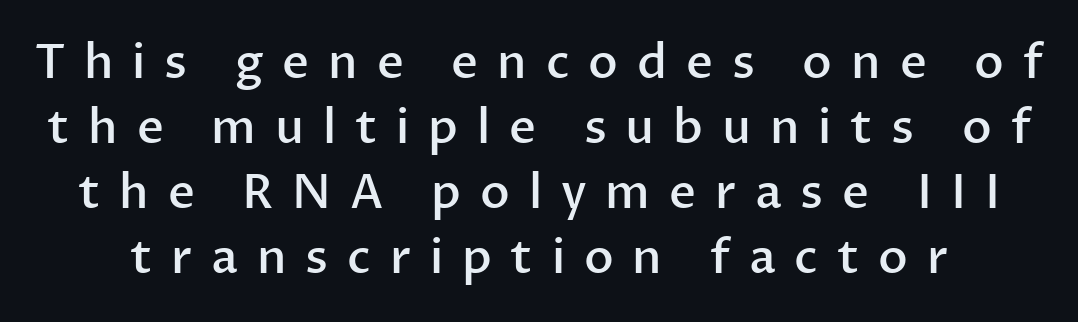
Q: Is the text bold? A: Semi-bold.
Q: Is the text italic (slanted)? A: No, it is upright.
Q: Is the typeface a serif or a sans-serif typeface? A: Sans-serif.
Q: Is the text underlined? A: No.
Q: Is the spacing between letters normal or unusually wide? A: Unusually wide.
Q: Is the spacing between lines tight, normal or loose? A: Normal.
Q: Width (condensed, normal, or wide)? A: Normal.
Q: Stroke contrast? A: Low.
Q: x-height? A: Medium.
Q: Monospaced? A: No.
